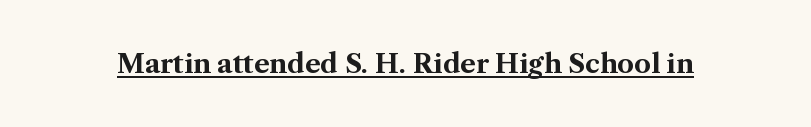
The image shows 26 px bold type, upright; set normal letter spacing, underlined.
